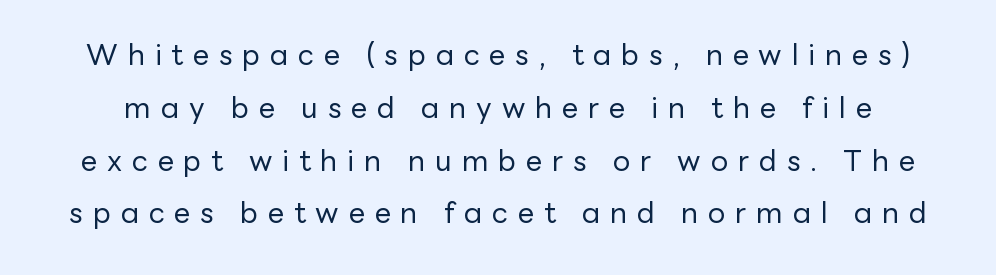
Q: Is the text bold? A: No.
Q: Is the text italic (slanted)? A: No, it is upright.
Q: Is the typeface a serif or a sans-serif typeface? A: Sans-serif.
Q: Is the text underlined? A: No.
Q: Is the spacing between letters normal or unusually wide? A: Unusually wide.
Q: Width (condensed, normal, or wide)? A: Normal.
Q: Stroke contrast? A: Low.
Q: x-height? A: Medium.
Q: Monospaced? A: No.
